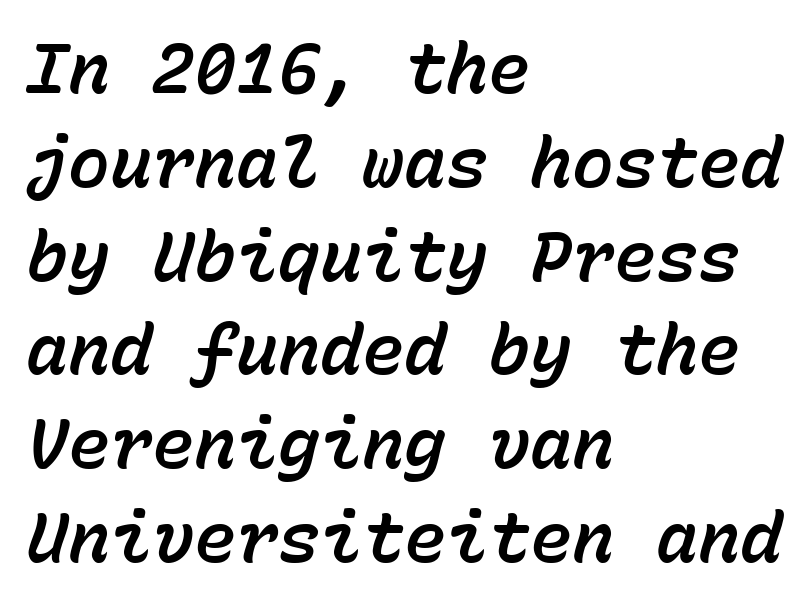
{"italic": "yes", "lean": "right", "slant_degrees": 15, "width": "normal", "stroke_contrast": "low", "x_height": "medium", "monospaced": "yes", "underline": "no", "align": "left", "line_spacing": "normal", "line_spacing_ratio": 1.34, "letter_spacing": "normal", "letter_spacing_em": 0.0, "glyph_px": 70}
